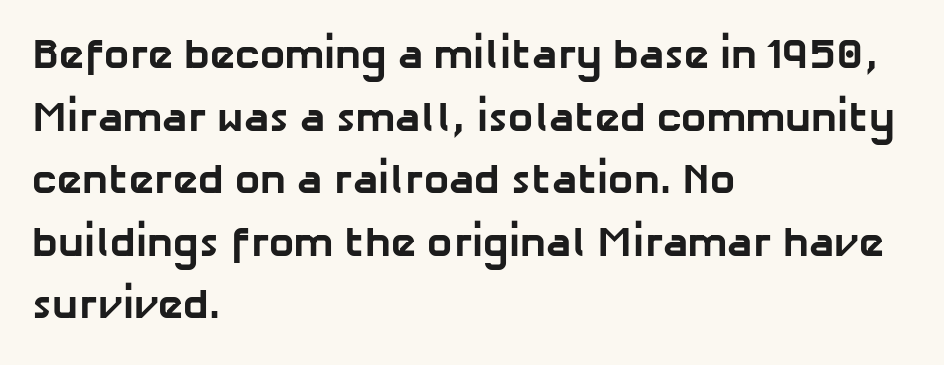
Descenders hang freely into open space. This block has exactly the height ordinary leading produces. Varying glyph widths throughout — classic text-font behaviour. This rendering leaves character spacing at its baseline value. These words are printed bold, with thick strokes throughout. Line starts are locked; line ends wander.
